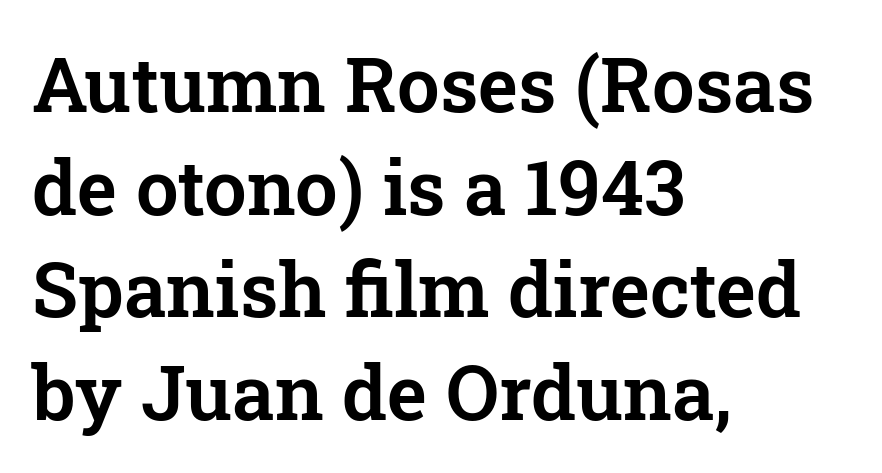
Q: Is the text italic (slanted)? A: No, it is upright.
Q: Is the typeface a serif or a sans-serif typeface? A: Serif.
Q: Is the text underlined? A: No.
Q: How is the paragraph aligned? A: Left-aligned.
Q: Is the spacing between letters normal or unusually wide? A: Normal.
Q: Is the spacing between lines tight, normal or loose? A: Normal.
Q: Width (condensed, normal, or wide)? A: Normal.
Q: Stroke contrast? A: Low.
Q: x-height? A: Medium.
Q: Monospaced? A: No.
